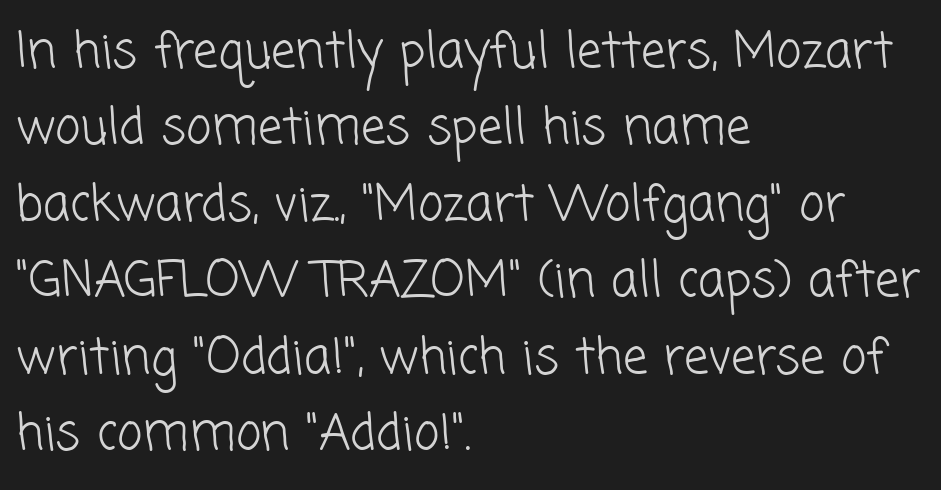
Q: Is the text bold? A: No.
Q: Is the typeface a serif or a sans-serif typeface? A: Sans-serif.
Q: Is the text underlined? A: No.
Q: How is the paragraph aligned? A: Left-aligned.
Q: Is the spacing between letters normal or unusually wide? A: Normal.
Q: Is the spacing between lines tight, normal or loose? A: Normal.
Q: Width (condensed, normal, or wide)? A: Normal.
Q: Stroke contrast? A: Low.
Q: x-height? A: Medium.
Q: Monospaced? A: No.
